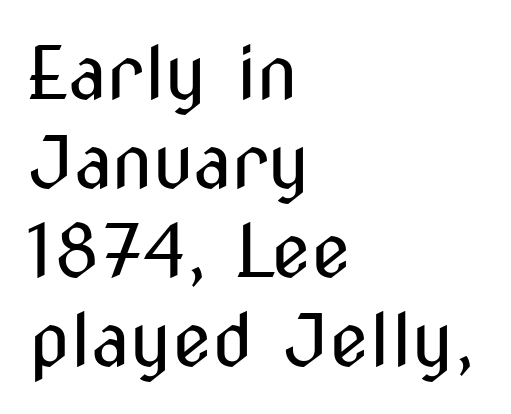
The image shows 73 px regular-weight, condensed sans-serif type, upright; set left-aligned, line spacing 1.22x, normal letter spacing, not underlined; medium stroke contrast and a medium x-height.
